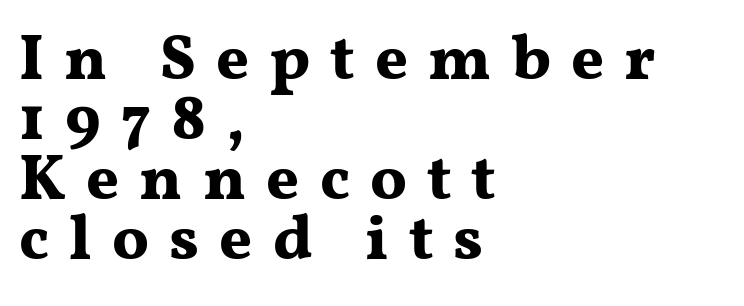
The image shows 63 px bold, wide serif type, upright; set left-aligned, tight line spacing (0.95x), unusually wide letter spacing (+0.32 em), not underlined; medium stroke contrast and a medium x-height.
